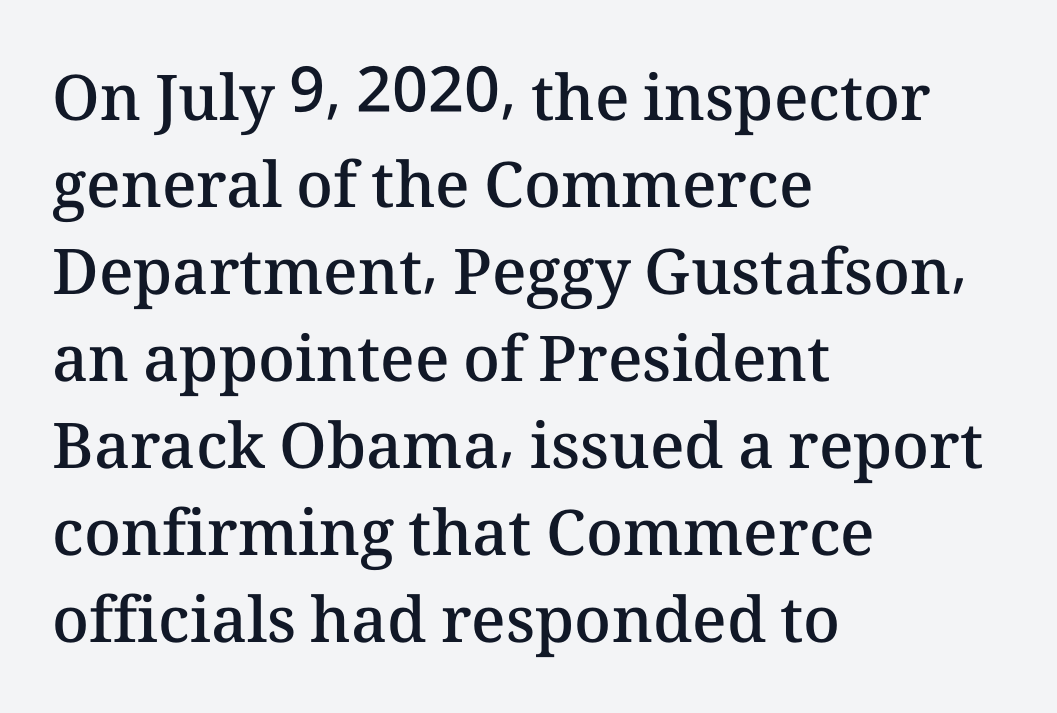
Q: Is the text bold? A: Semi-bold.
Q: Is the text italic (slanted)? A: No, it is upright.
Q: Is the text underlined? A: No.
Q: How is the paragraph aligned? A: Left-aligned.
Q: Is the spacing between letters normal or unusually wide? A: Normal.
Q: Is the spacing between lines tight, normal or loose? A: Normal.
Q: Width (condensed, normal, or wide)? A: Normal.
Q: Stroke contrast? A: Medium.
Q: x-height? A: Medium.
Q: Monospaced? A: No.
